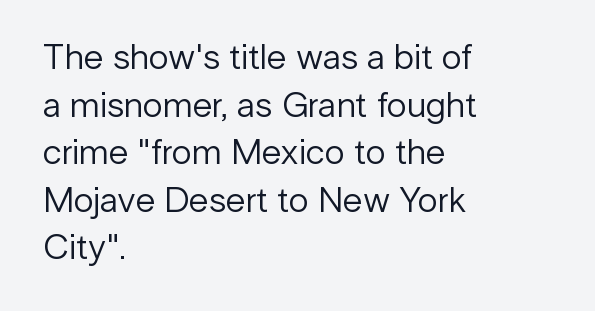
Q: Is the text bold? A: No.
Q: Is the text italic (slanted)? A: No, it is upright.
Q: Is the typeface a serif or a sans-serif typeface? A: Sans-serif.
Q: Is the text underlined? A: No.
Q: How is the paragraph aligned? A: Left-aligned.
Q: Is the spacing between letters normal or unusually wide? A: Normal.
Q: Is the spacing between lines tight, normal or loose? A: Normal.
Q: Width (condensed, normal, or wide)? A: Normal.
Q: Stroke contrast? A: Low.
Q: x-height? A: Medium.
Q: Monospaced? A: No.
